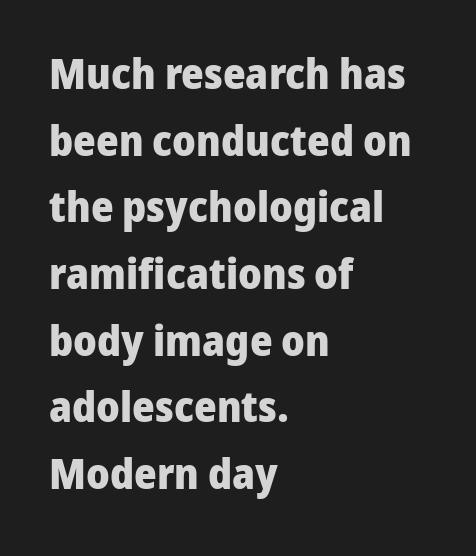
The image shows 43 px heavy sans-serif type, upright; set left-aligned, normal line spacing (1.55x), normal letter spacing, not underlined; low stroke contrast and a medium x-height.
